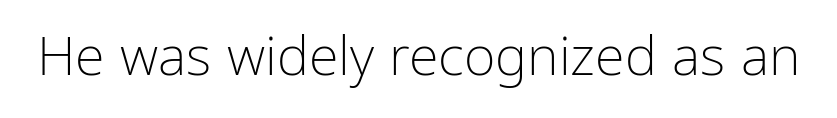
Q: Is the text bold? A: No.
Q: Is the text italic (slanted)? A: No, it is upright.
Q: Is the typeface a serif or a sans-serif typeface? A: Sans-serif.
Q: Is the text underlined? A: No.
Q: Is the spacing between letters normal or unusually wide? A: Normal.
Q: Width (condensed, normal, or wide)? A: Condensed.
Q: Stroke contrast? A: Low.
Q: x-height? A: Medium.
Q: Monospaced? A: No.
